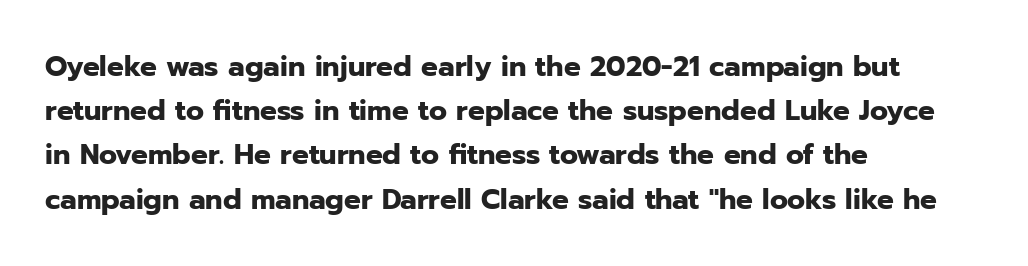
The image shows 28 px heavy sans-serif type, upright; set left-aligned, normal line spacing (1.58x), normal letter spacing, not underlined; low stroke contrast and a medium x-height.
